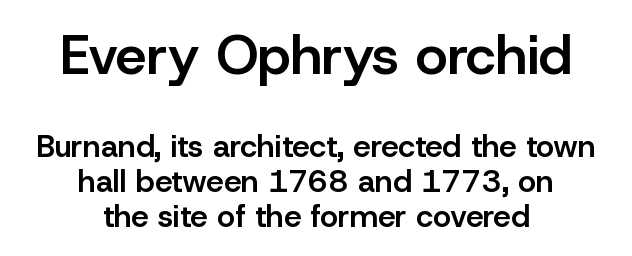
Q: Is the text bold? A: Semi-bold.
Q: Is the text italic (slanted)? A: No, it is upright.
Q: Is the typeface a serif or a sans-serif typeface? A: Sans-serif.
Q: Is the text underlined? A: No.
Q: How is the paragraph aligned? A: Centered.
Q: Is the spacing between letters normal or unusually wide? A: Normal.
Q: Is the spacing between lines tight, normal or loose? A: Tight.
Q: Which block of text is set in a larger size, the first (top) or the second (bottom)? A: The first (top) one.
Q: Width (condensed, normal, or wide)? A: Normal.
Q: Stroke contrast? A: Low.
Q: x-height? A: Medium.
Q: Monospaced? A: No.
